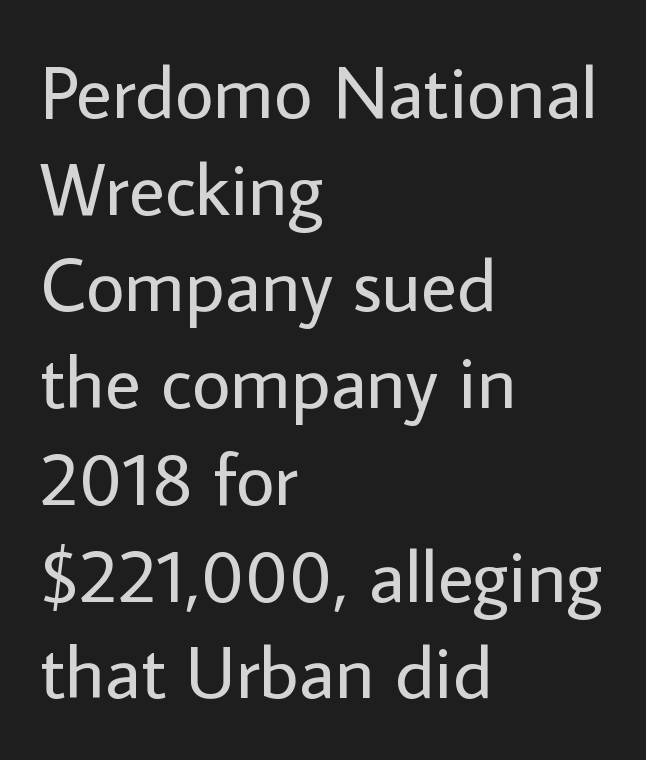
Q: Is the text bold? A: No.
Q: Is the text italic (slanted)? A: No, it is upright.
Q: Is the typeface a serif or a sans-serif typeface? A: Sans-serif.
Q: Is the text underlined? A: No.
Q: How is the paragraph aligned? A: Left-aligned.
Q: Is the spacing between letters normal or unusually wide? A: Normal.
Q: Is the spacing between lines tight, normal or loose? A: Normal.
Q: Width (condensed, normal, or wide)? A: Normal.
Q: Stroke contrast? A: Low.
Q: x-height? A: Medium.
Q: Monospaced? A: No.
